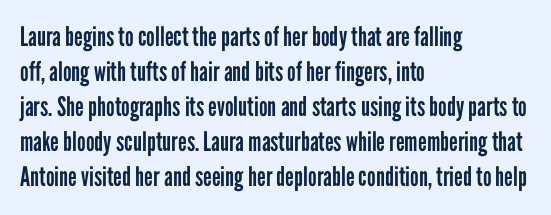
{"italic": "no", "bold": "no", "underline": "no", "align": "left", "line_spacing": "normal", "line_spacing_ratio": 1.3, "letter_spacing": "normal", "letter_spacing_em": 0.0, "glyph_px": 27}
